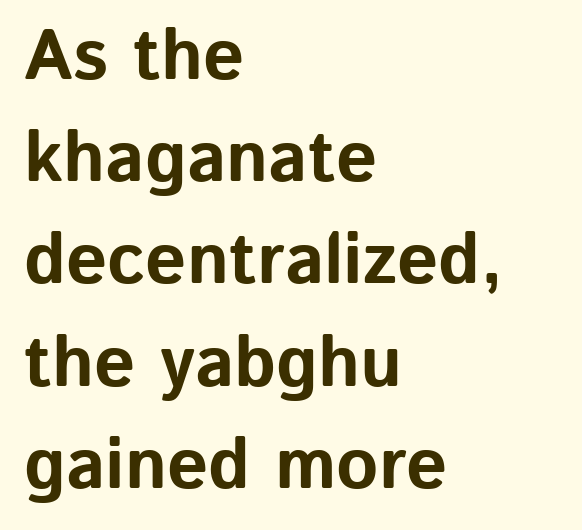
The image shows 72 px bold sans-serif type, upright; set left-aligned, normal line spacing (1.42x), normal letter spacing, not underlined; low stroke contrast and a medium x-height.
